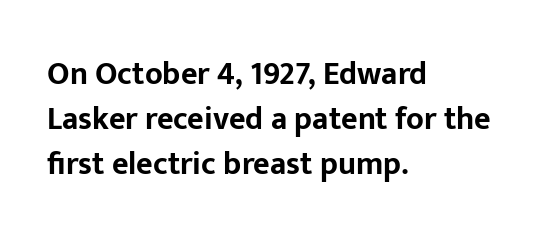
{"serif": "no", "italic": "no", "bold": "yes", "weight": "bold", "width": "normal", "stroke_contrast": "low", "x_height": "medium", "monospaced": "no", "underline": "no", "align": "left", "line_spacing": "normal", "line_spacing_ratio": 1.4, "letter_spacing": "normal", "letter_spacing_em": 0.0, "glyph_px": 32}
